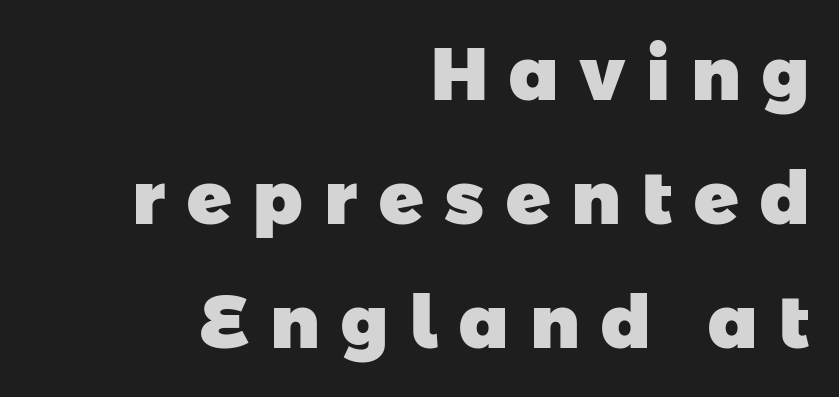
The image shows 73 px heavy sans-serif type; set right-aligned, normal line spacing (1.7x), unusually wide letter spacing (+0.29 em), not underlined; low stroke contrast and a medium x-height.
